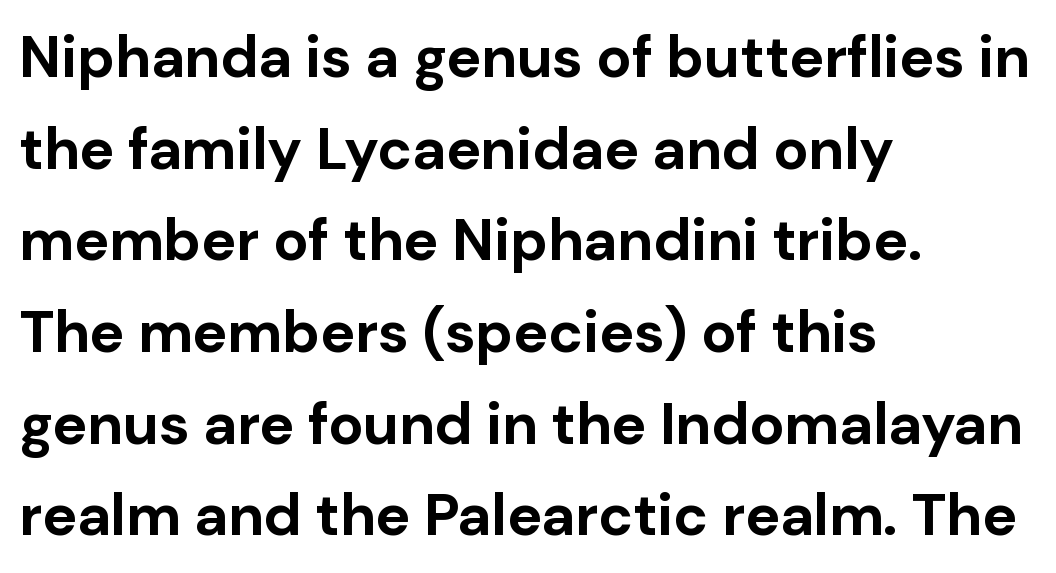
Casual observation: everything's shoved over to the left. Is this a sans? Yes — the strokes have no serifs. Quick note: underline off. A normal amount of white space separates one row of letters from the next. The strokes are fattened all the way to bold. The face used here is proportionally spaced, like ordinary book or web type.
